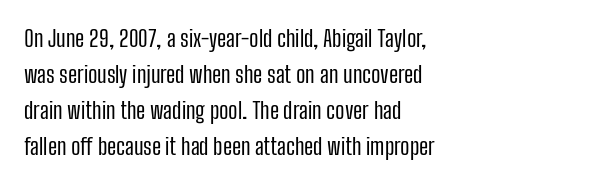
The image shows 23 px text type, upright; set left-aligned, normal line spacing (1.57x), normal letter spacing, not underlined.
